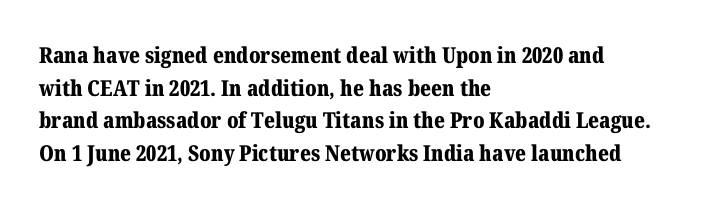
The letters stand straight up with perfectly vertical stems. Vertical spacing — default. Beneath every word, the page is bare. Typeset ragged right — the left edge is the straight one.
